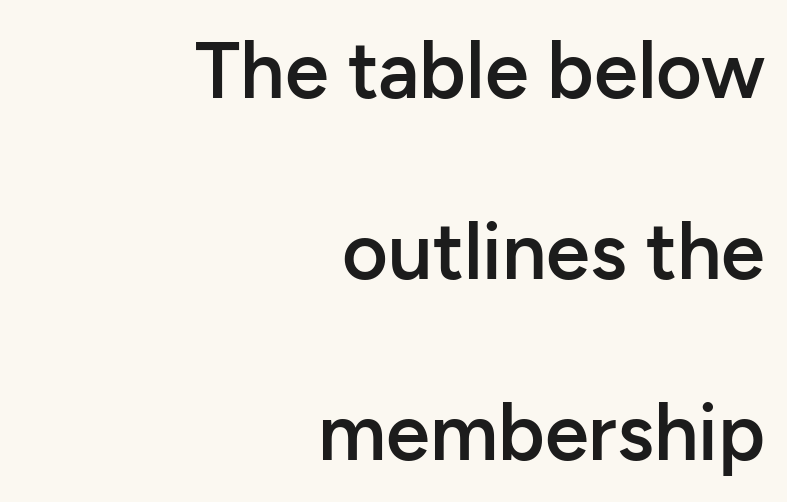
The image shows 79 px semibold sans-serif type, upright; set right-aligned, loose line spacing (2.29x), normal letter spacing, not underlined; low stroke contrast and a medium x-height.
